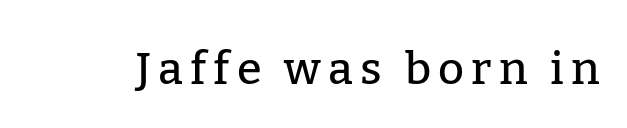
Q: Is the text italic (slanted)? A: No, it is upright.
Q: Is the typeface a serif or a sans-serif typeface? A: Serif.
Q: Is the text underlined? A: No.
Q: Width (condensed, normal, or wide)? A: Normal.
Q: Stroke contrast? A: Low.
Q: x-height? A: Medium.
Q: Monospaced? A: No.
